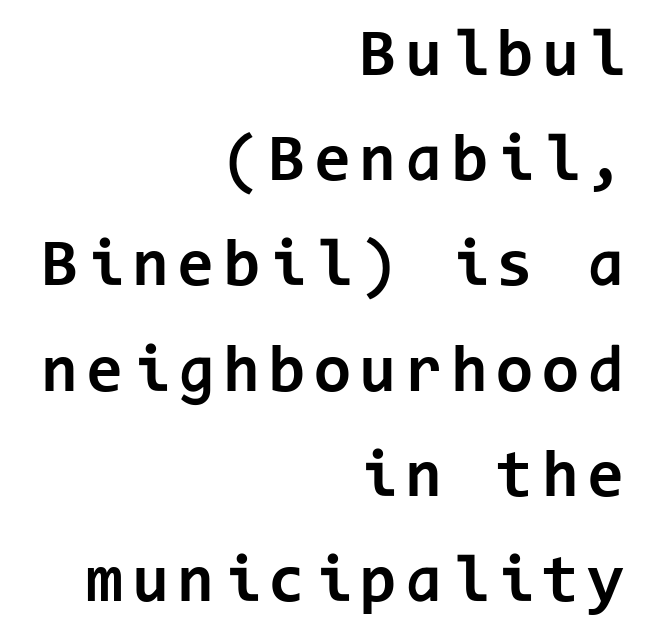
Q: Is the text bold? A: Yes.
Q: Is the text italic (slanted)? A: No, it is upright.
Q: Is the typeface a serif or a sans-serif typeface? A: Sans-serif.
Q: Is the text underlined? A: No.
Q: How is the paragraph aligned? A: Right-aligned.
Q: Is the spacing between lines tight, normal or loose? A: Normal.
Q: Width (condensed, normal, or wide)? A: Normal.
Q: Stroke contrast? A: Low.
Q: x-height? A: Medium.
Q: Monospaced? A: Yes.
